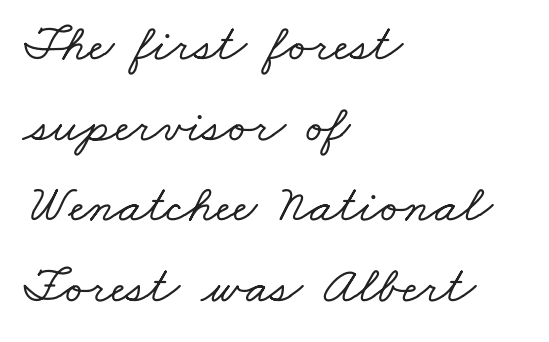
The baseline area is clear. A typesetter would call this zero additional tracking. The passage shown stacks its lines at a standard gap. Left-aligned paragraph, ragged on the right. Looks like regular typesetting: each glyph gets only the width it needs. Does the type have serifs? Yes, each stem ends in a small foot.
